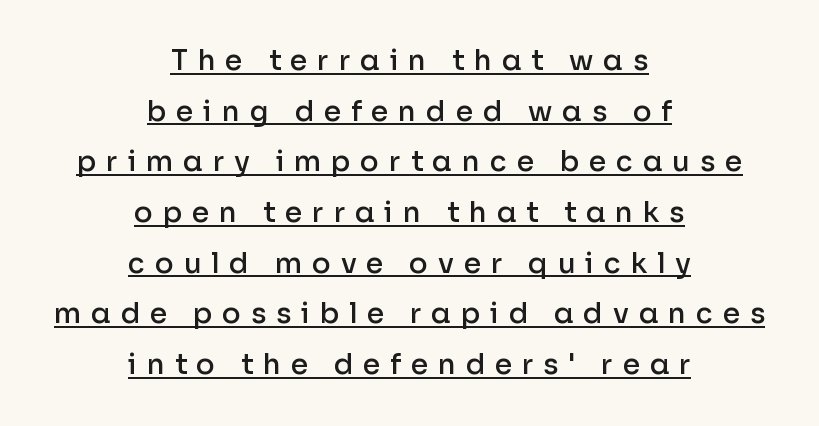
{"serif": "no", "italic": "no", "bold": "semi", "weight": "semibold", "width": "normal", "stroke_contrast": "low", "x_height": "medium", "monospaced": "no", "underline": "yes", "align": "center", "line_spacing_ratio": 1.81, "letter_spacing": "wide", "letter_spacing_em": 0.35, "glyph_px": 28}
